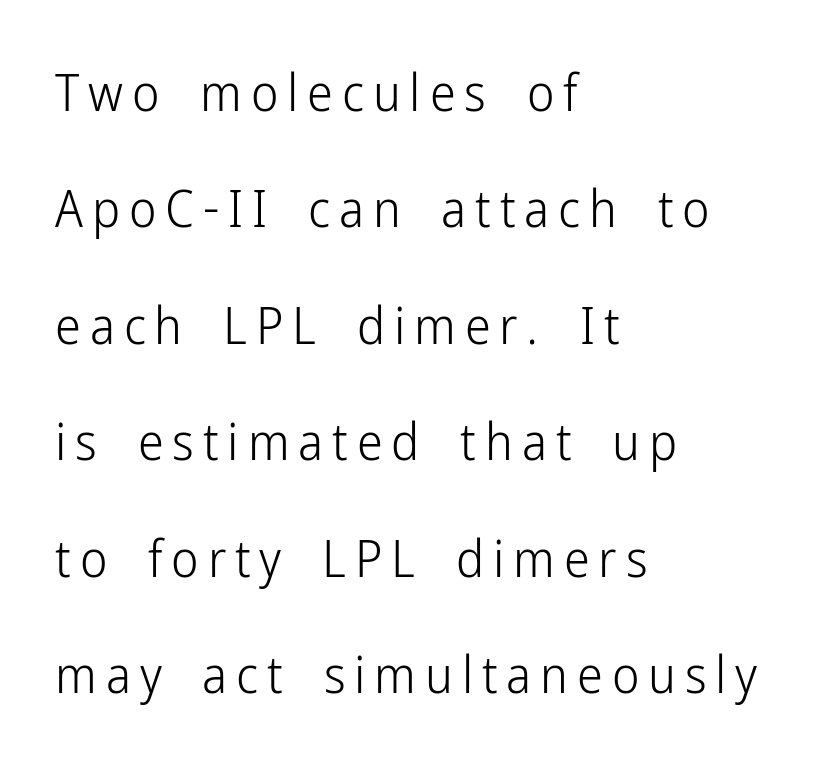
Q: Is the text bold? A: No.
Q: Is the text italic (slanted)? A: No, it is upright.
Q: Is the typeface a serif or a sans-serif typeface? A: Sans-serif.
Q: Is the text underlined? A: No.
Q: How is the paragraph aligned? A: Left-aligned.
Q: Is the spacing between lines tight, normal or loose? A: Loose.
Q: Width (condensed, normal, or wide)? A: Condensed.
Q: Stroke contrast? A: Low.
Q: x-height? A: Medium.
Q: Monospaced? A: No.
